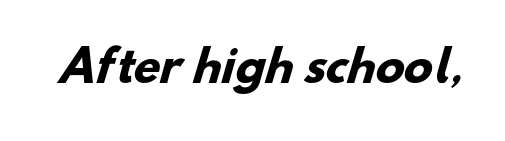
Typographically, this falls in the sans-serif category. The letters advance in unequal steps, a hallmark of proportional type. The horizontal fit of the characters is conventional and even. Typesetter's note: full bold, strokes at maximum text heaviness.
